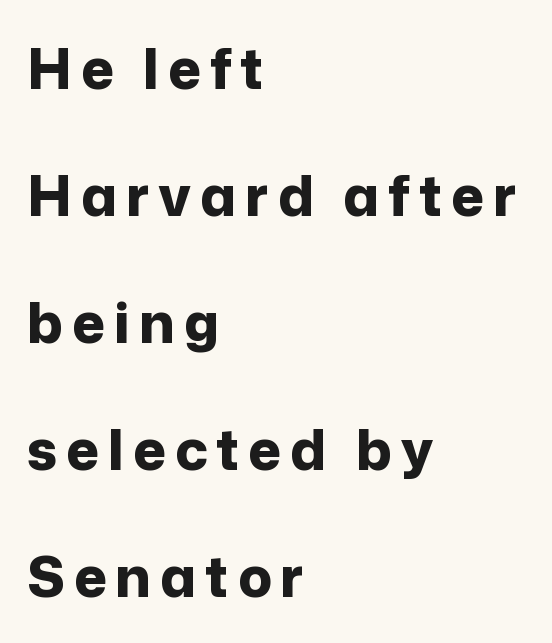
Q: Is the text bold? A: Yes.
Q: Is the text italic (slanted)? A: No, it is upright.
Q: Is the typeface a serif or a sans-serif typeface? A: Sans-serif.
Q: Is the text underlined? A: No.
Q: How is the paragraph aligned? A: Left-aligned.
Q: Is the spacing between lines tight, normal or loose? A: Loose.
Q: Width (condensed, normal, or wide)? A: Normal.
Q: Stroke contrast? A: Low.
Q: x-height? A: Medium.
Q: Monospaced? A: No.
